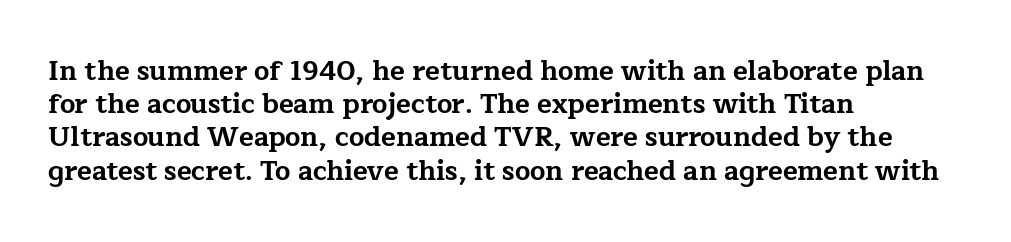
There is no visible air inserted between adjacent glyphs. In terms of weight, the rendering is a true, heavy bold. Visually the block forms a straight wall on the left and a jagged coastline on the right. Lines of text with bare space underneath. If you drew a line through each stem, it would be perfectly vertical.
